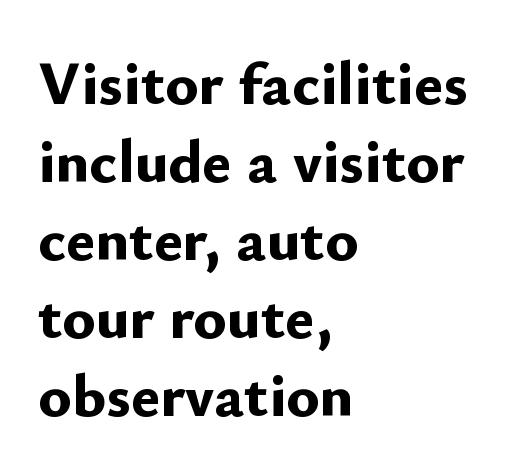
{"serif": "no", "italic": "no", "bold": "yes", "weight": "bold", "width": "normal", "stroke_contrast": "low", "x_height": "small", "monospaced": "no", "underline": "no", "align": "left", "line_spacing": "normal", "line_spacing_ratio": 1.26, "letter_spacing": "normal", "letter_spacing_em": 0.0, "glyph_px": 62}
